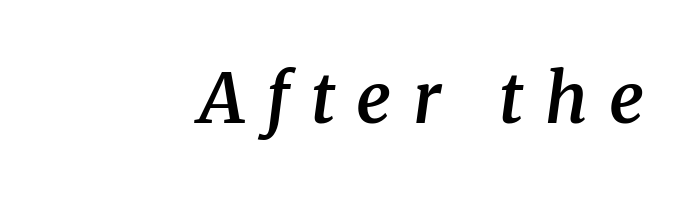
The image shows 69 px semibold serif type, italic (leaning right); set unusually wide letter spacing (+0.31 em), not underlined; medium stroke contrast and a medium x-height.
